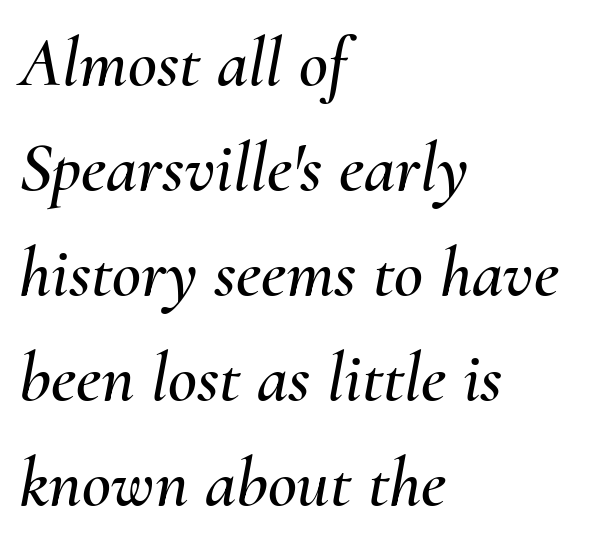
The rows are spaced the way most documents space them. The glyphs look as if they've been sheared to an angle. Caption: multi-line text, flush left, ragged right. Characters follow at the spacing the type designer built in.
